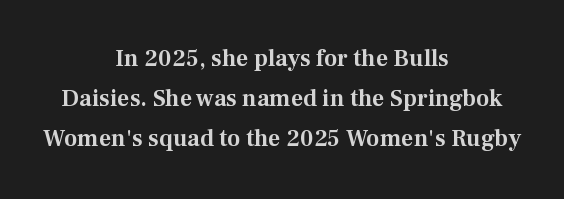
{"italic": "no", "underline": "no", "align": "center", "line_spacing": "normal", "line_spacing_ratio": 1.67, "letter_spacing": "normal", "letter_spacing_em": 0.0, "glyph_px": 24}
